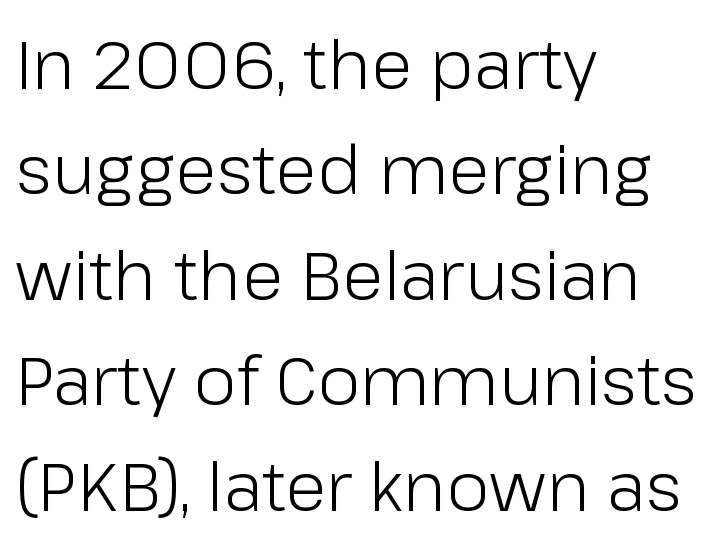
Q: Is the text bold? A: No.
Q: Is the text italic (slanted)? A: No, it is upright.
Q: Is the typeface a serif or a sans-serif typeface? A: Sans-serif.
Q: Is the text underlined? A: No.
Q: How is the paragraph aligned? A: Left-aligned.
Q: Is the spacing between letters normal or unusually wide? A: Normal.
Q: Is the spacing between lines tight, normal or loose? A: Normal.
Q: Width (condensed, normal, or wide)? A: Normal.
Q: Stroke contrast? A: Low.
Q: x-height? A: Medium.
Q: Monospaced? A: No.
